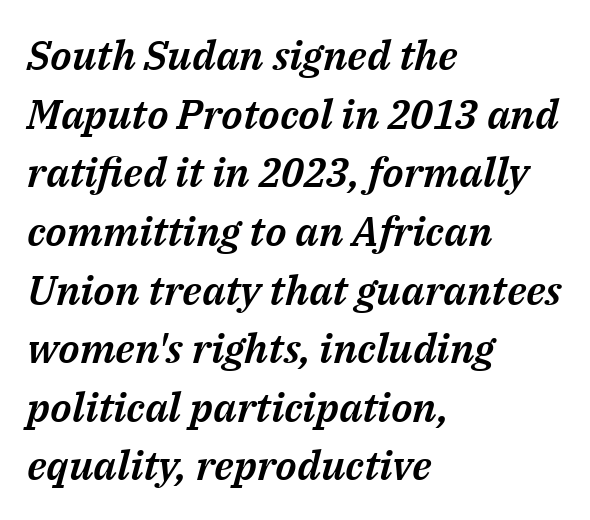
{"italic": "yes", "lean": "right", "slant_degrees": 14, "width": "normal", "stroke_contrast": "medium", "x_height": "medium", "monospaced": "no", "underline": "no", "align": "left", "line_spacing": "normal", "line_spacing_ratio": 1.43, "letter_spacing": "normal", "letter_spacing_em": 0.0, "glyph_px": 41}
